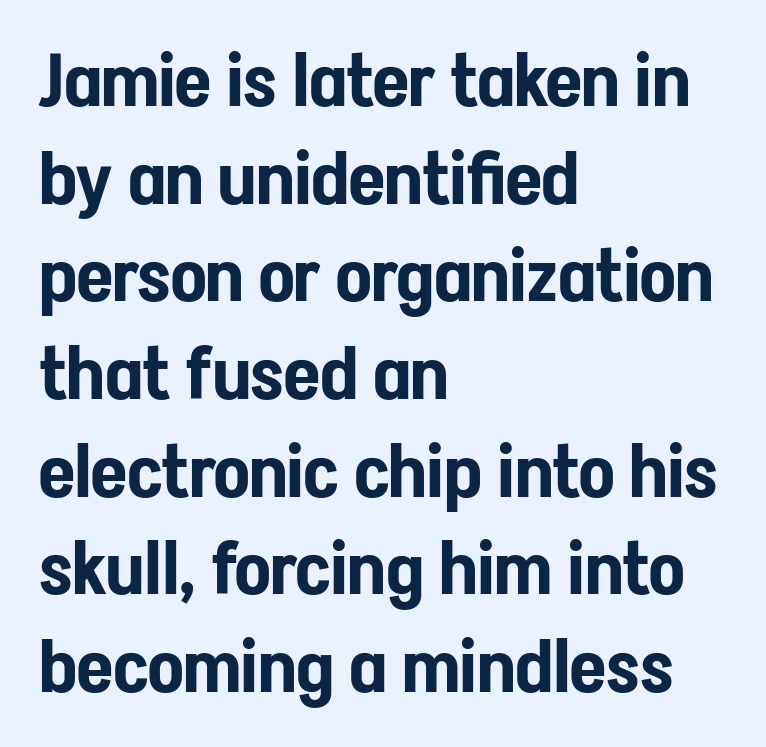
The image shows 74 px condensed sans-serif type, upright; set left-aligned, normal line spacing (1.32x), normal letter spacing, not underlined; low stroke contrast and a medium x-height.
